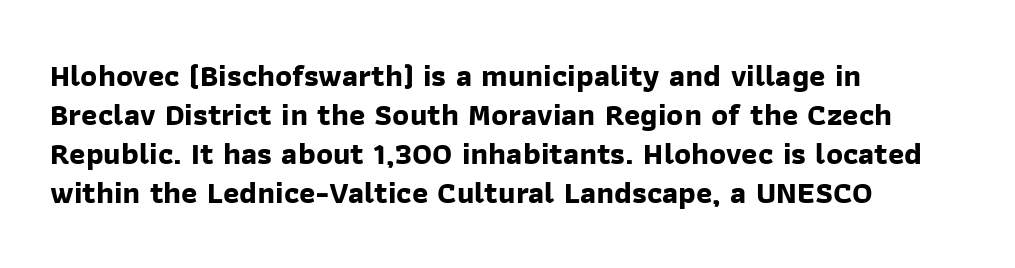
The letters sit at their default tracking, neither squeezed nor spread. Interline gaps are of average width in this sample. Each letter keeps its own natural width here, so spacing adapts to shape. Teacher's note: observe the even left margin — that is flush-left alignment.
